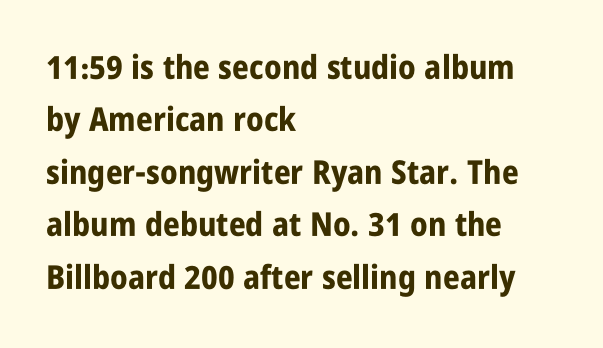
{"serif": "no", "italic": "no", "bold": "yes", "weight": "bold", "width": "condensed", "stroke_contrast": "low", "x_height": "large", "monospaced": "no", "underline": "no", "align": "left", "line_spacing": "normal", "line_spacing_ratio": 1.59, "letter_spacing": "normal", "letter_spacing_em": 0.0, "glyph_px": 33}
